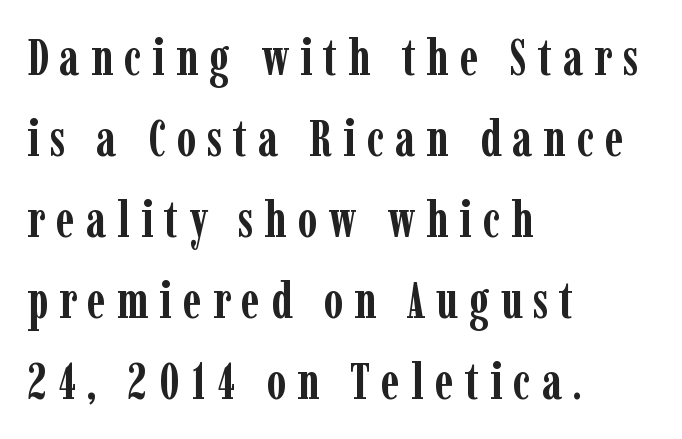
{"serif": "yes", "italic": "no", "bold": "yes", "weight": "semibold", "width": "condensed", "stroke_contrast": "low", "x_height": "medium", "monospaced": "no", "underline": "no", "align": "left", "line_spacing": "normal", "line_spacing_ratio": 1.62, "letter_spacing": "wide", "letter_spacing_em": 0.22, "glyph_px": 50}
